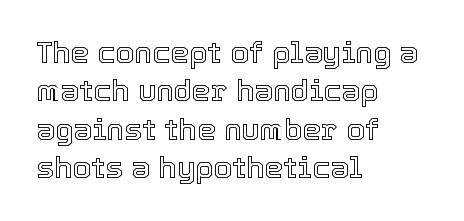
{"italic": "no", "width": "normal", "x_height": "medium", "monospaced": "no", "underline": "no", "align": "left", "line_spacing": "normal", "line_spacing_ratio": 1.28, "letter_spacing": "normal", "letter_spacing_em": 0.0, "glyph_px": 30}
